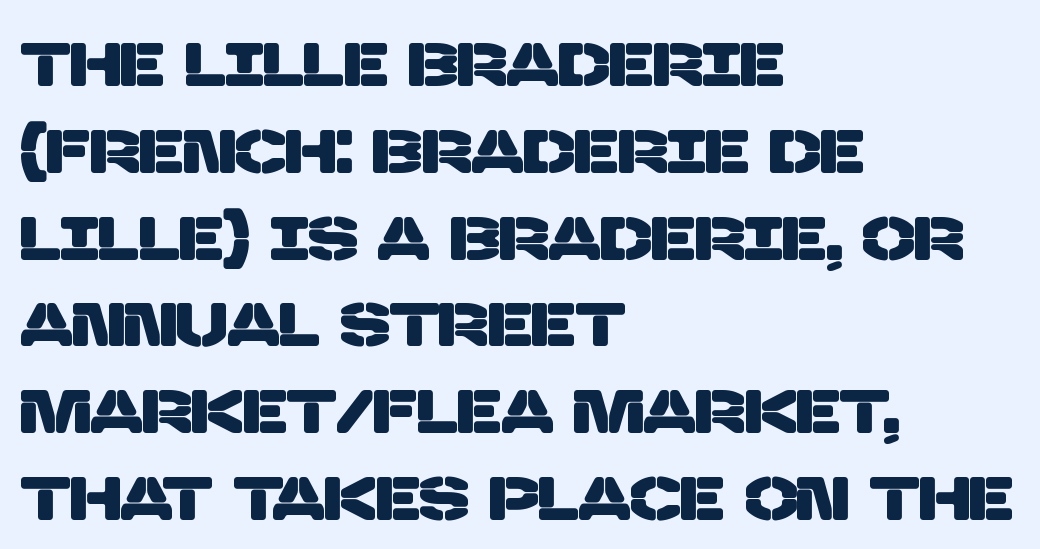
Q: Is the typeface a serif or a sans-serif typeface? A: Sans-serif.
Q: Is the text underlined? A: No.
Q: How is the paragraph aligned? A: Left-aligned.
Q: Is the spacing between letters normal or unusually wide? A: Normal.
Q: Is the spacing between lines tight, normal or loose? A: Normal.
Q: Width (condensed, normal, or wide)? A: Normal.
Q: Stroke contrast? A: Low.
Q: x-height? A: Large.
Q: Monospaced? A: No.
